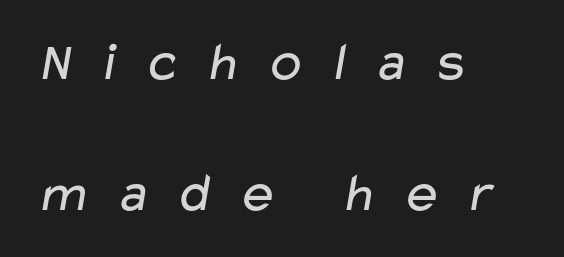
The image shows 55 px regular-weight, wide sans-serif type; set left-aligned, loose line spacing (2.39x), unusually wide letter spacing (+0.42 em), not underlined; low stroke contrast and a medium x-height.
